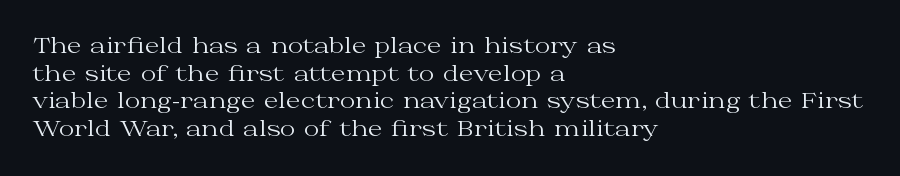
Q: Is the text bold? A: No.
Q: Is the text italic (slanted)? A: No, it is upright.
Q: Is the text underlined? A: No.
Q: How is the paragraph aligned? A: Left-aligned.
Q: Is the spacing between letters normal or unusually wide? A: Normal.
Q: Is the spacing between lines tight, normal or loose? A: Normal.
